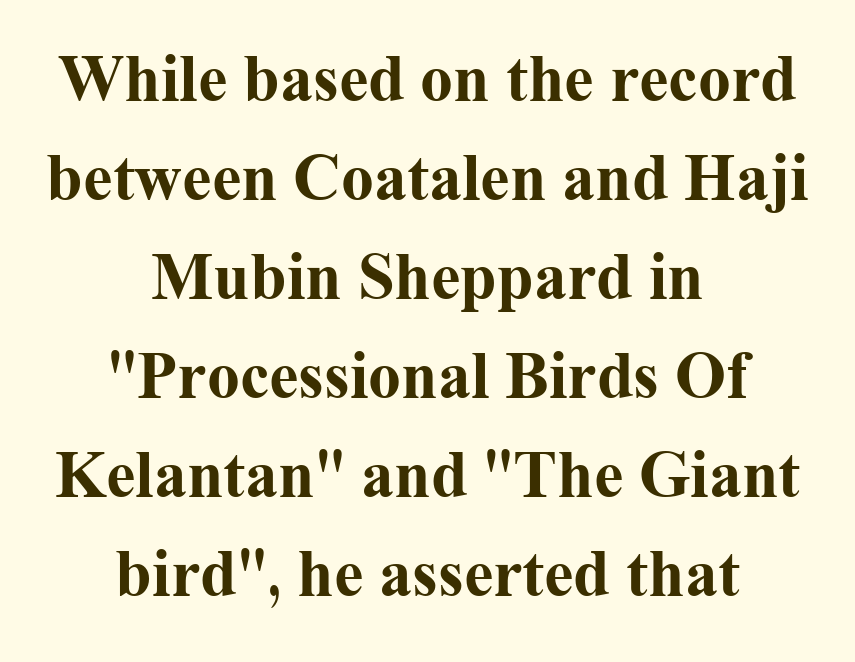
Q: Is the text bold? A: Yes.
Q: Is the text italic (slanted)? A: No, it is upright.
Q: Is the typeface a serif or a sans-serif typeface? A: Serif.
Q: Is the text underlined? A: No.
Q: How is the paragraph aligned? A: Centered.
Q: Is the spacing between letters normal or unusually wide? A: Normal.
Q: Is the spacing between lines tight, normal or loose? A: Normal.
Q: Width (condensed, normal, or wide)? A: Normal.
Q: Stroke contrast? A: Medium.
Q: x-height? A: Medium.
Q: Monospaced? A: No.
